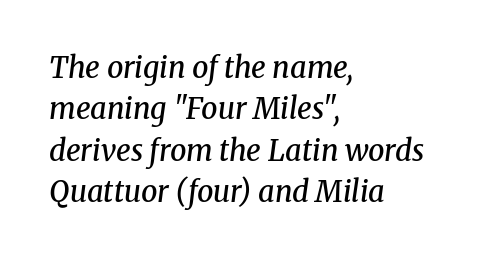
Q: Is the text bold? A: Semi-bold.
Q: Is the text italic (slanted)? A: Yes, it leans right by about 8 degrees.
Q: Is the typeface a serif or a sans-serif typeface? A: Serif.
Q: Is the text underlined? A: No.
Q: How is the paragraph aligned? A: Left-aligned.
Q: Is the spacing between letters normal or unusually wide? A: Normal.
Q: Is the spacing between lines tight, normal or loose? A: Normal.
Q: Width (condensed, normal, or wide)? A: Normal.
Q: Stroke contrast? A: Medium.
Q: x-height? A: Medium.
Q: Monospaced? A: No.
